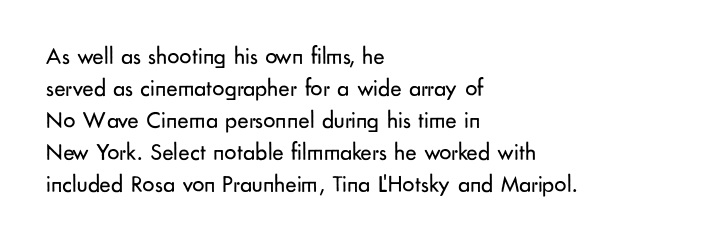
A bare baseline throughout the passage. Does the lettering tilt? It doesn't — this is upright. Leftover space on each line is placed entirely after the last word. Regarding leading, the lines here are spaced in the standard way. Inter-character spacing is left at the font's built-in metrics. Compared with a typical body face, this is equally light or lighter still.
